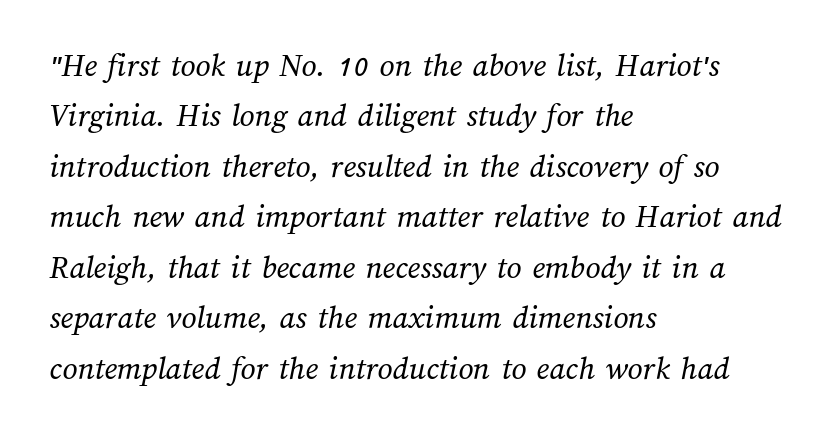
{"bold": "no", "weight": "regular", "width": "normal", "stroke_contrast": "medium", "x_height": "medium", "monospaced": "no", "underline": "no", "align": "left", "line_spacing": "normal", "line_spacing_ratio": 1.53, "letter_spacing": "normal", "letter_spacing_em": 0.0, "glyph_px": 33}
